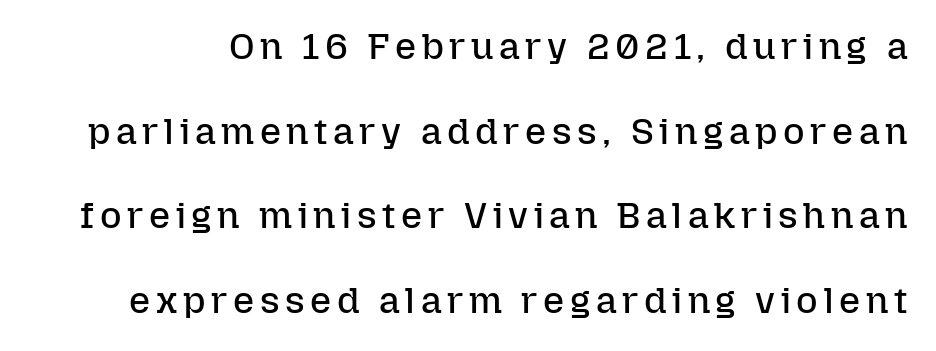
When letters stand straight like this, we call the style roman or upright. Summary of weight: not heavy and not bold. If you measured baseline to baseline, you'd find a long distance. Each letter keeps its own natural width here, so spacing adapts to shape. Descender tails drop into unmarked territory.
